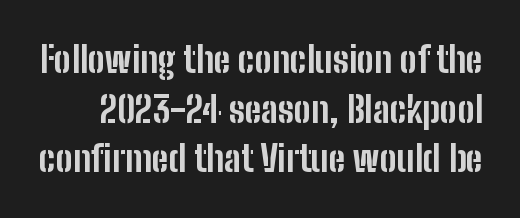
{"serif": "no", "italic": "no", "bold": "yes", "weight": "bold", "width": "condensed", "stroke_contrast": "low", "x_height": "medium", "monospaced": "no", "underline": "no", "line_spacing": "normal", "line_spacing_ratio": 1.38, "letter_spacing": "normal", "letter_spacing_em": 0.0, "glyph_px": 36}
